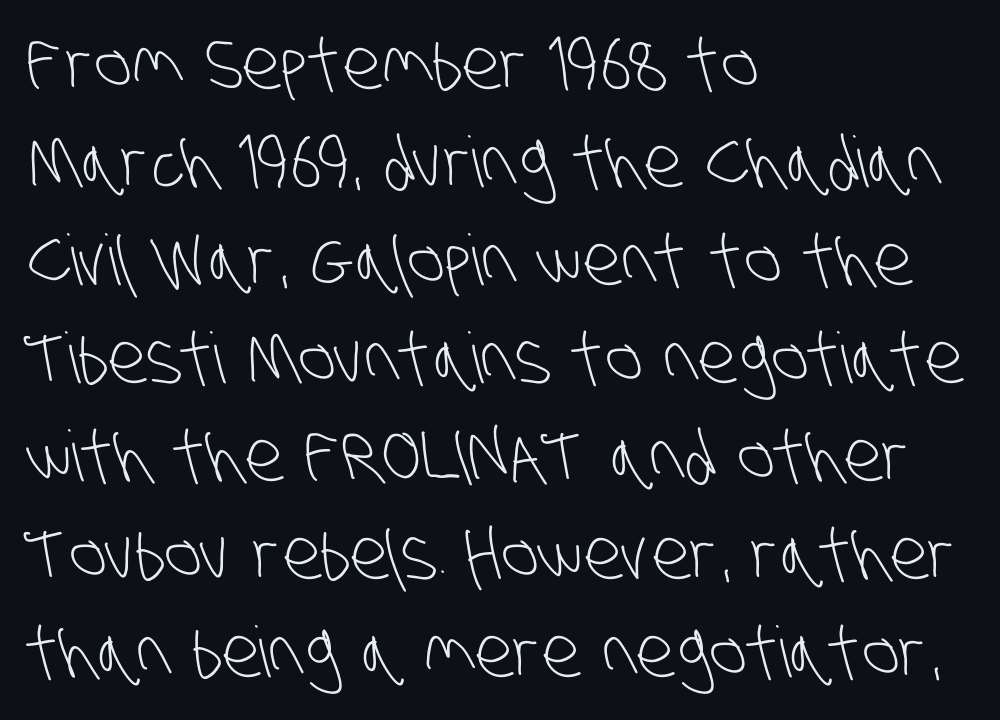
Nope, no serifs anywhere on these letters. The line texture is even and compact thanks to regular tracking. Spacing verdict: proportional, widths tailored to each character. Quick note: interline space is typical. The words here are not underlined. Is the block centered? No — it sits flush against the left margin.
